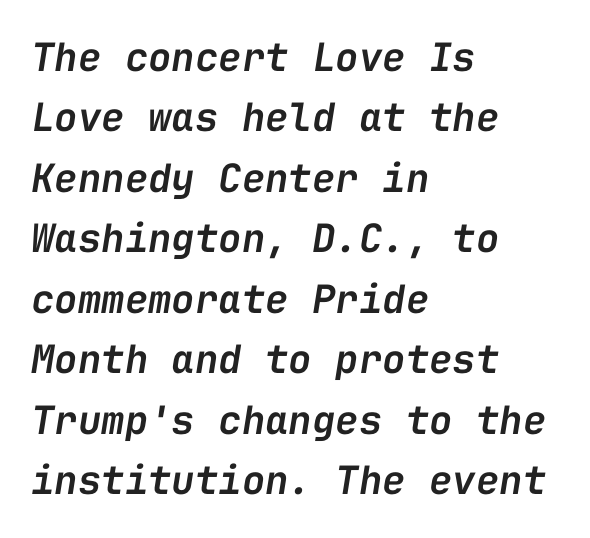
{"italic": "yes", "lean": "right", "slant_degrees": 9, "bold": "semi", "weight": "semibold", "width": "normal", "stroke_contrast": "low", "x_height": "medium", "monospaced": "yes", "underline": "no", "align": "left", "line_spacing": "normal", "line_spacing_ratio": 1.55, "letter_spacing": "normal", "letter_spacing_em": 0.0, "glyph_px": 39}
